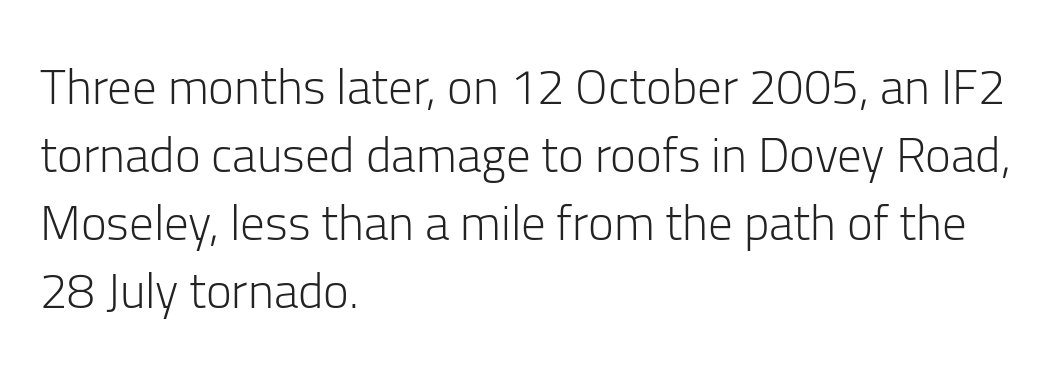
{"serif": "no", "italic": "no", "bold": "no", "weight": "light", "width": "normal", "stroke_contrast": "low", "x_height": "medium", "monospaced": "no", "underline": "no", "align": "left", "line_spacing": "normal", "line_spacing_ratio": 1.39, "letter_spacing": "normal", "letter_spacing_em": 0.0, "glyph_px": 49}
